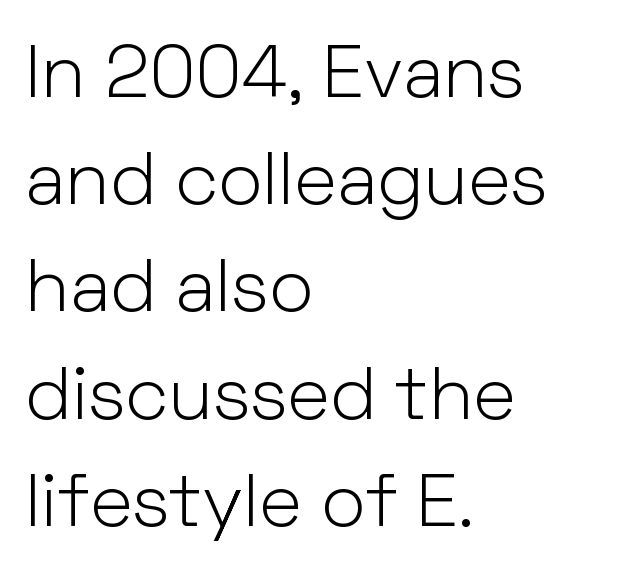
The image shows 75 px light sans-serif type, upright; set left-aligned, normal line spacing (1.43x), normal letter spacing, not underlined; low stroke contrast and a medium x-height.
